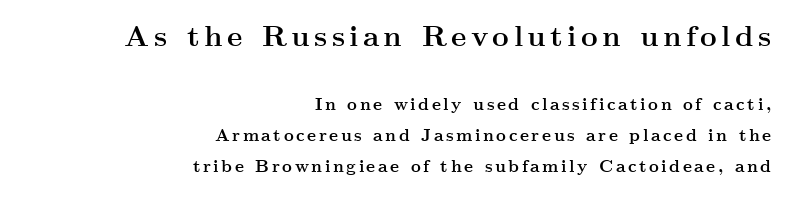
Visually the block forms a straight wall on the right and a jagged coastline on the left. Is there any slant? The stems are plumb. Top chunk: large. Bottom chunk: small. This sample has the flowing, uneven cadence of proportional lettering. Examine the stroke ends and you'll spot serifs. The space directly below the letters is spotless.
